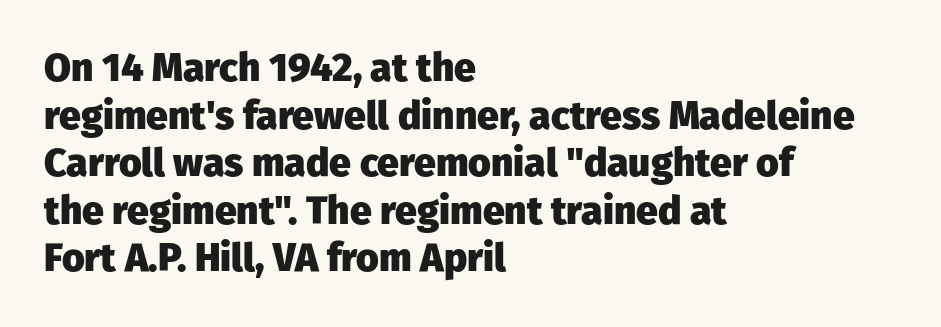
Q: Is the text bold? A: Yes.
Q: Is the text italic (slanted)? A: No, it is upright.
Q: Is the typeface a serif or a sans-serif typeface? A: Sans-serif.
Q: Is the text underlined? A: No.
Q: How is the paragraph aligned? A: Left-aligned.
Q: Is the spacing between letters normal or unusually wide? A: Normal.
Q: Width (condensed, normal, or wide)? A: Normal.
Q: Stroke contrast? A: Low.
Q: x-height? A: Medium.
Q: Monospaced? A: No.
